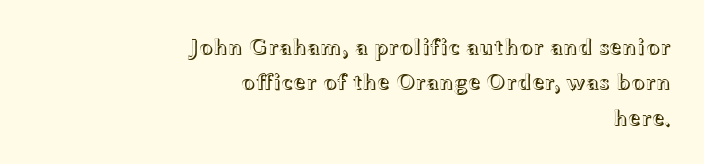
This sample is right-justified, so line beginnings fall wherever the words allow. Vertically, the passage feels balanced, rows spaced as you'd expect. What stands out about the letter spacing? Nothing — it is the standard amount. Just letters on the line, the space beneath them empty.
